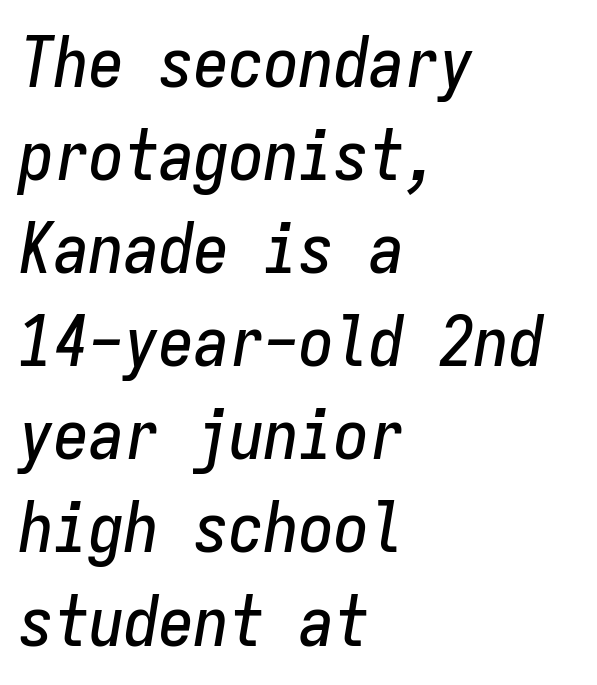
A student would call this left alignment; a typographer would say flush left, rag right. Each letter, wide or thin by design, is forced into the same width here. The whole block is typeset with a tilt. If you measured baseline to baseline, you'd find a middling distance. Decoration check: the copy has no underline. Characters follow at the spacing the type designer built in.
